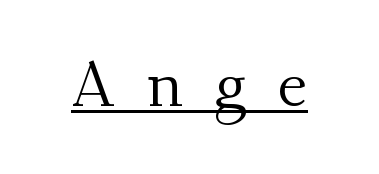
Q: Is the text bold? A: No.
Q: Is the text italic (slanted)? A: No, it is upright.
Q: Is the typeface a serif or a sans-serif typeface? A: Serif.
Q: Is the text underlined? A: Yes.
Q: Is the spacing between letters normal or unusually wide? A: Unusually wide.
Q: Width (condensed, normal, or wide)? A: Normal.
Q: Stroke contrast? A: Medium.
Q: x-height? A: Small.
Q: Monospaced? A: No.
